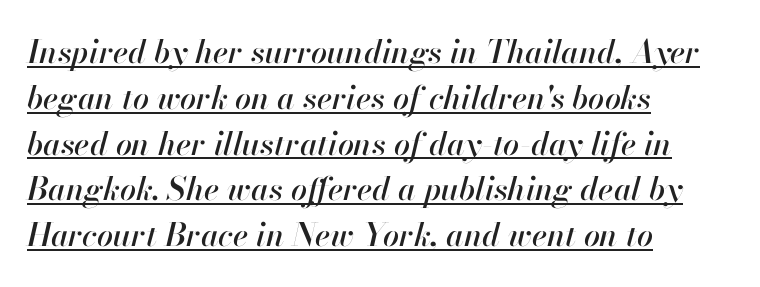
{"italic": "yes", "lean": "right", "slant_degrees": 13, "width": "normal", "stroke_contrast": "high", "x_height": "small", "monospaced": "no", "underline": "yes", "align": "left", "line_spacing": "normal", "line_spacing_ratio": 1.43, "letter_spacing": "normal", "letter_spacing_em": 0.0, "glyph_px": 32}
